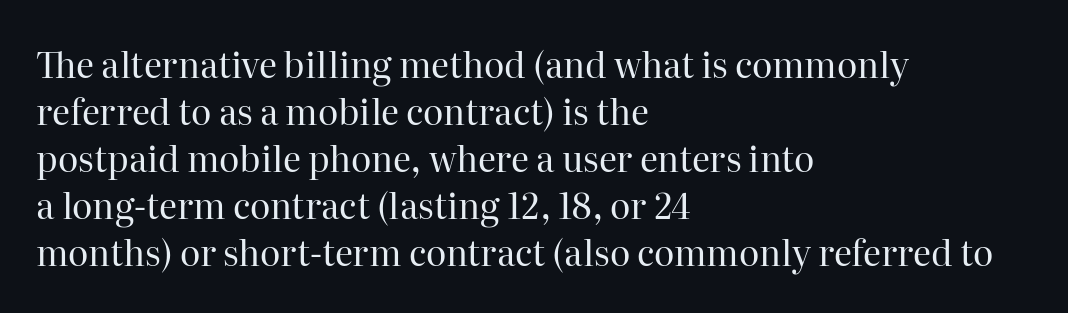
Q: Is the text bold? A: No.
Q: Is the text italic (slanted)? A: No, it is upright.
Q: Is the typeface a serif or a sans-serif typeface? A: Serif.
Q: Is the text underlined? A: No.
Q: How is the paragraph aligned? A: Left-aligned.
Q: Is the spacing between letters normal or unusually wide? A: Normal.
Q: Is the spacing between lines tight, normal or loose? A: Normal.
Q: Width (condensed, normal, or wide)? A: Normal.
Q: Stroke contrast? A: High.
Q: x-height? A: Medium.
Q: Monospaced? A: No.
